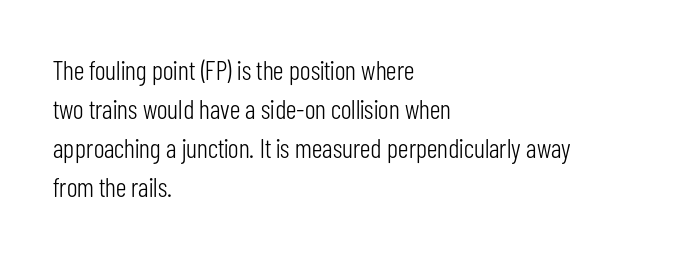
{"italic": "no", "bold": "no", "underline": "no", "align": "left", "line_spacing": "normal", "line_spacing_ratio": 1.45, "letter_spacing": "normal", "letter_spacing_em": 0.0, "glyph_px": 27}
